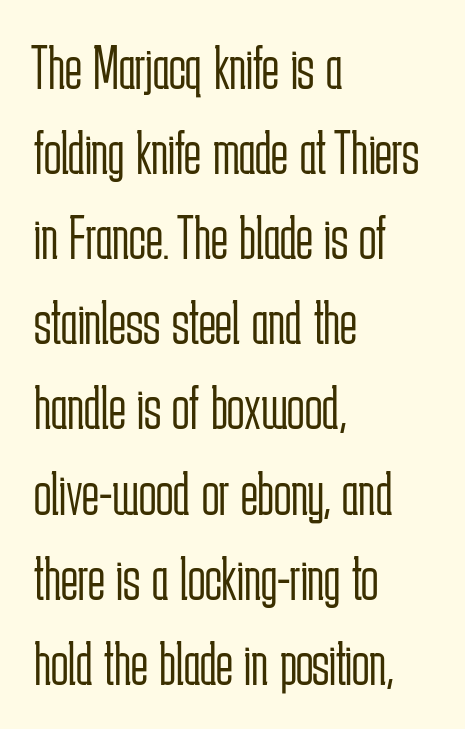
Counters stay open thanks to moderate or lighter strokes. Is there much room between lines? A standard amount, neither cramped nor airy. The passage shown is not underscored anywhere. The letters advance in unequal steps, a hallmark of proportional type. Each line starts at the same left margin while the right side varies. Look at the tracking — it's just the regular setting, nothing added.
